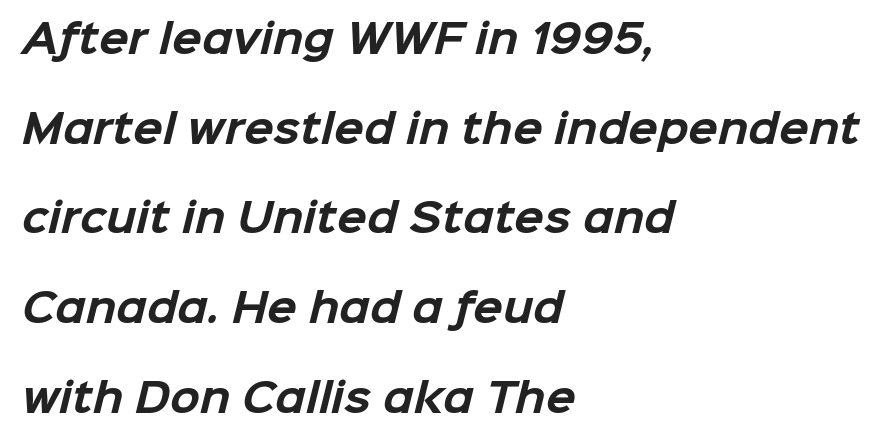
{"serif": "no", "bold": "yes", "weight": "bold", "width": "normal", "stroke_contrast": "low", "x_height": "medium", "monospaced": "no", "underline": "no", "align": "left", "line_spacing": "loose", "line_spacing_ratio": 2.3, "letter_spacing": "normal", "letter_spacing_em": 0.0, "glyph_px": 39}
